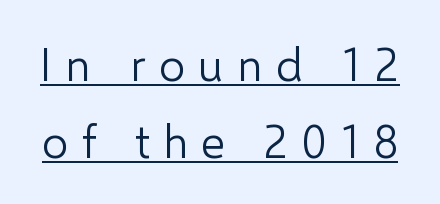
Q: Is the text bold? A: No.
Q: Is the text italic (slanted)? A: No, it is upright.
Q: Is the typeface a serif or a sans-serif typeface? A: Sans-serif.
Q: Is the text underlined? A: Yes.
Q: Is the spacing between letters normal or unusually wide? A: Unusually wide.
Q: Is the spacing between lines tight, normal or loose? A: Normal.
Q: Width (condensed, normal, or wide)? A: Normal.
Q: Stroke contrast? A: Low.
Q: x-height? A: Medium.
Q: Monospaced? A: No.
